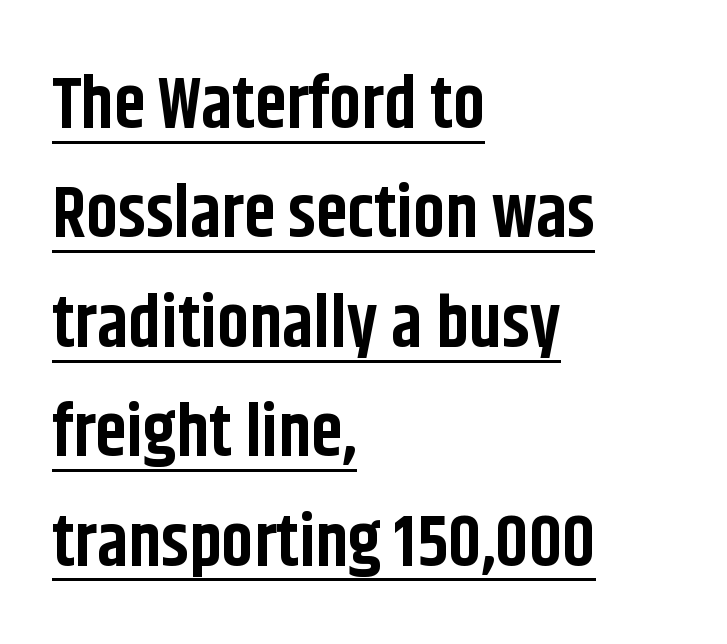
The image shows 72 px bold, condensed sans-serif type, upright; set left-aligned, normal line spacing (1.52x), normal letter spacing, underlined; low stroke contrast and a large x-height.
